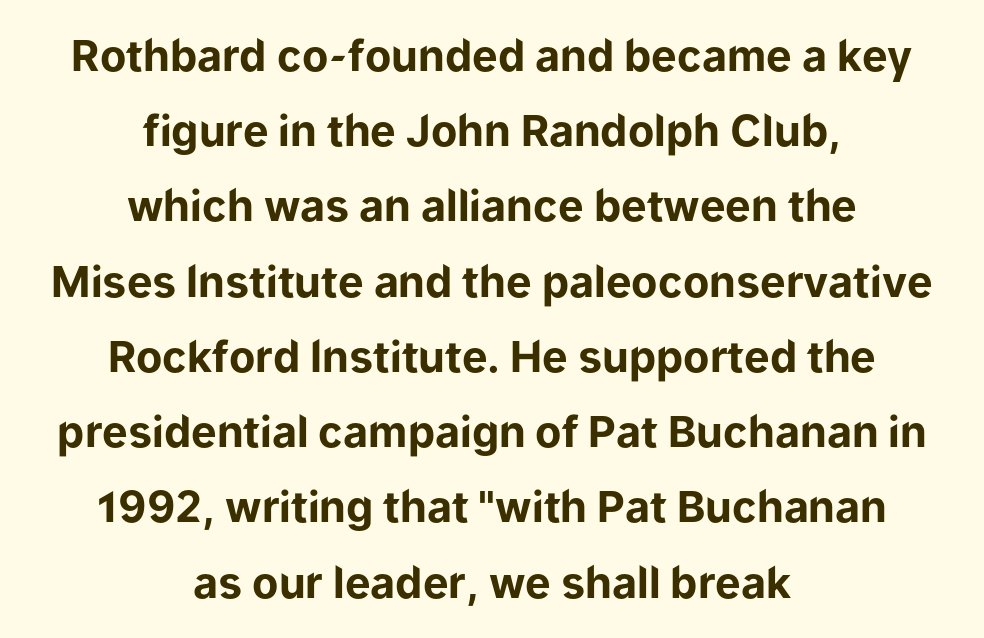
Q: Is the text bold? A: Yes.
Q: Is the text italic (slanted)? A: No, it is upright.
Q: Is the typeface a serif or a sans-serif typeface? A: Sans-serif.
Q: Is the text underlined? A: No.
Q: How is the paragraph aligned? A: Centered.
Q: Is the spacing between letters normal or unusually wide? A: Normal.
Q: Width (condensed, normal, or wide)? A: Normal.
Q: Stroke contrast? A: Low.
Q: x-height? A: Medium.
Q: Monospaced? A: No.
